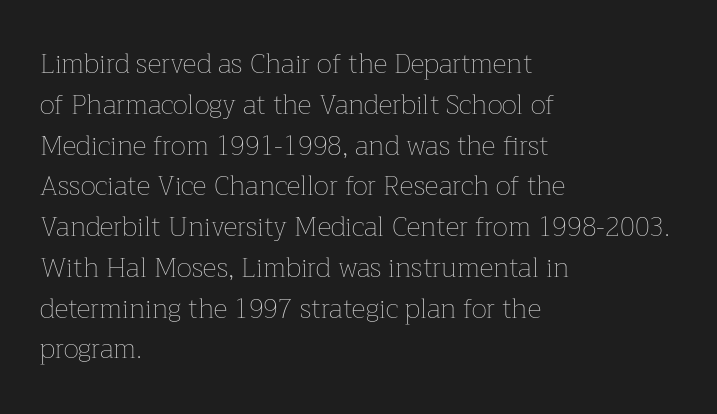
Q: Is the text bold? A: No.
Q: Is the text italic (slanted)? A: No, it is upright.
Q: Is the text underlined? A: No.
Q: How is the paragraph aligned? A: Left-aligned.
Q: Is the spacing between letters normal or unusually wide? A: Normal.
Q: Is the spacing between lines tight, normal or loose? A: Normal.
